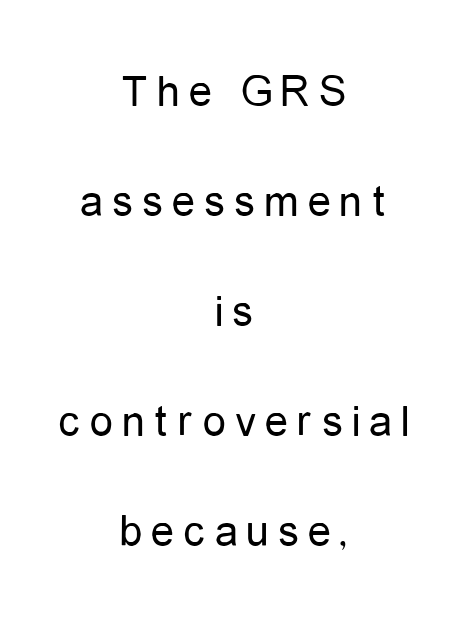
The image shows 46 px regular-weight, condensed sans-serif type, upright; set centered, loose line spacing (2.39x), unusually wide letter spacing (+0.2 em), not underlined; low stroke contrast and a medium x-height.
